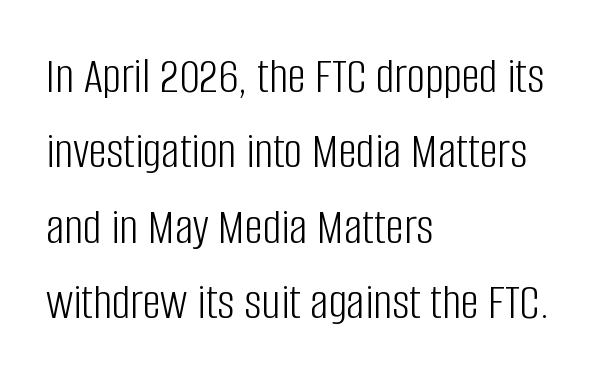
The image shows 51 px light, condensed sans-serif type, upright; set left-aligned, normal line spacing (1.48x), normal letter spacing, not underlined; low stroke contrast and a large x-height.
